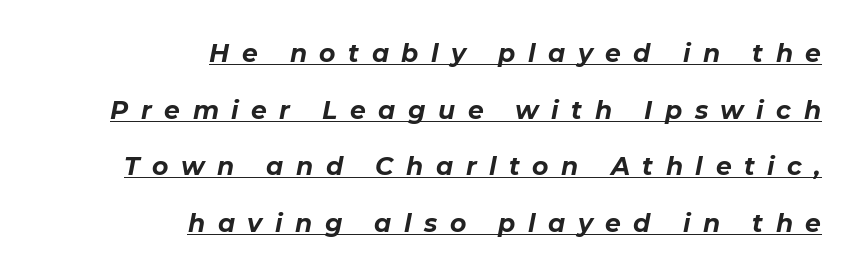
Q: Is the text bold? A: Yes.
Q: Is the text italic (slanted)? A: Yes, it leans right by about 11 degrees.
Q: Is the text underlined? A: Yes.
Q: How is the paragraph aligned? A: Right-aligned.
Q: Is the spacing between letters normal or unusually wide? A: Unusually wide.
Q: Is the spacing between lines tight, normal or loose? A: Loose.
